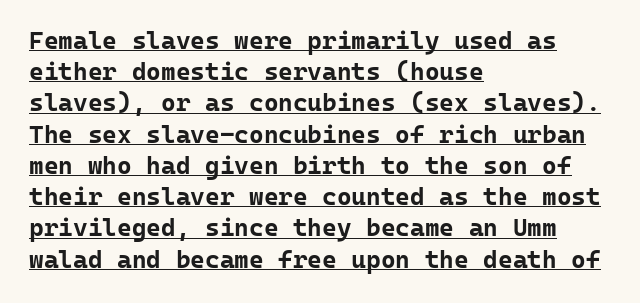
Glance below the letters and you will spot a drawn line. A typesetter would call this zero additional tracking. Leading matches the norm, producing a regular column. Notice how thick the strokes are: this is what a full bold looks like.
